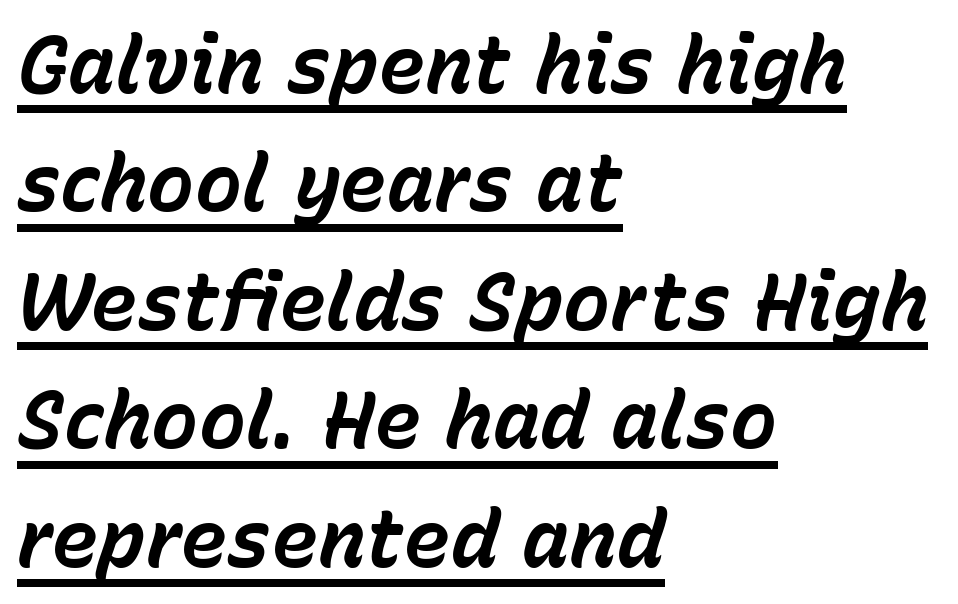
Look at the tracking — it's just the regular setting, nothing added. This is heavy type, rendered in bold. These lines sit exactly where default settings would place them. Casual observation: everything's shoved over to the left. The letters advance in unequal steps, a hallmark of proportional type. Emphasis is given by a line drawn under the lettering.
